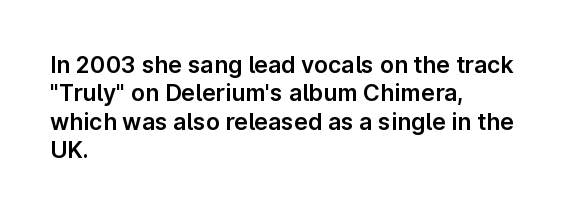
The image shows 23 px text type, upright; set left-aligned, line spacing 1.23x, normal letter spacing, not underlined.
